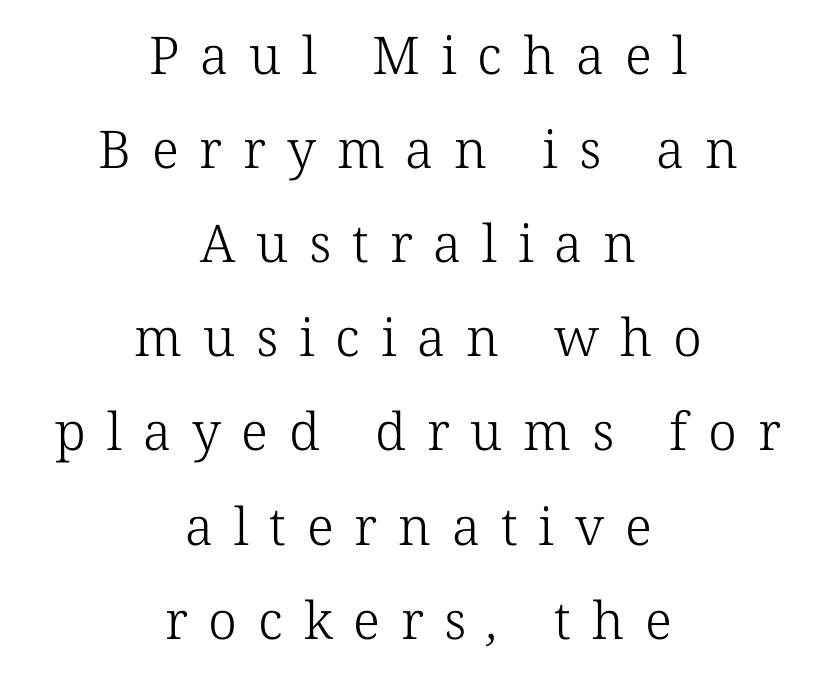
Q: Is the text bold? A: No.
Q: Is the typeface a serif or a sans-serif typeface? A: Serif.
Q: Is the text underlined? A: No.
Q: How is the paragraph aligned? A: Centered.
Q: Is the spacing between letters normal or unusually wide? A: Unusually wide.
Q: Width (condensed, normal, or wide)? A: Normal.
Q: Stroke contrast? A: Low.
Q: x-height? A: Medium.
Q: Monospaced? A: No.
